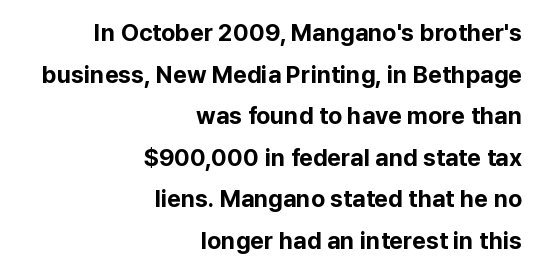
Q: Is the text bold? A: Yes.
Q: Is the text italic (slanted)? A: No, it is upright.
Q: Is the text underlined? A: No.
Q: How is the paragraph aligned? A: Right-aligned.
Q: Is the spacing between letters normal or unusually wide? A: Normal.
